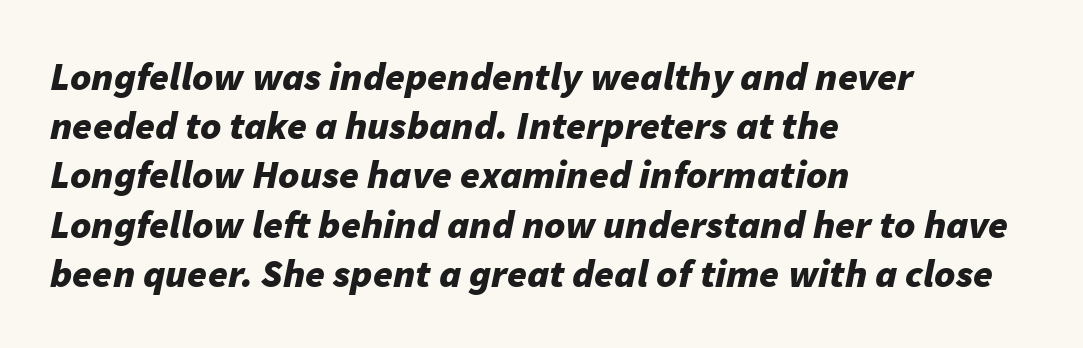
The image shows 40 px bold type, italic (leaning right); set left-aligned, line spacing 1.23x, normal letter spacing, not underlined; low stroke contrast and a medium x-height.
